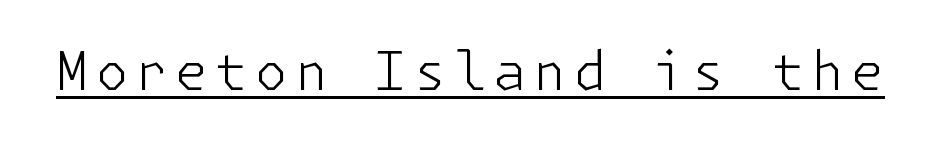
{"serif": "no", "italic": "no", "bold": "no", "weight": "light", "width": "normal", "stroke_contrast": "low", "x_height": "medium", "underline": "yes", "glyph_px": 53}
